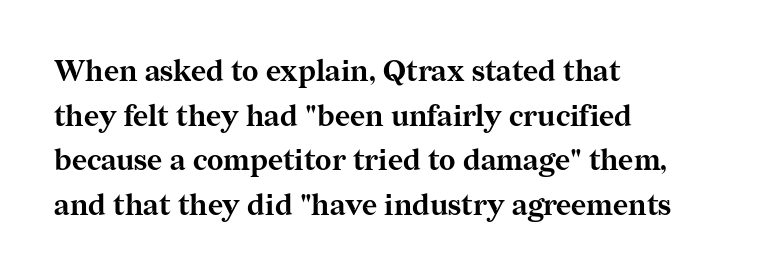
The image shows 29 px bold serif type, upright; set left-aligned, normal line spacing (1.54x), normal letter spacing, not underlined; medium stroke contrast and a medium x-height.
